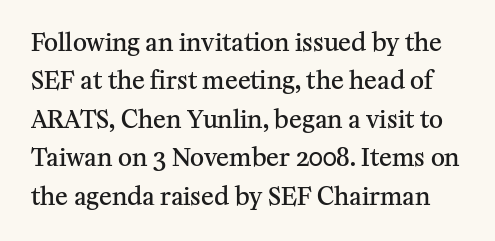
Q: Is the text bold? A: Semi-bold.
Q: Is the text italic (slanted)? A: No, it is upright.
Q: Is the text underlined? A: No.
Q: Is the spacing between letters normal or unusually wide? A: Normal.
Q: Is the spacing between lines tight, normal or loose? A: Normal.
